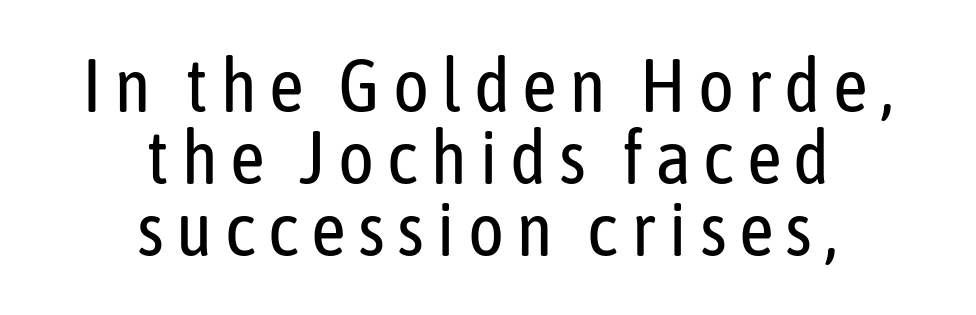
{"serif": "no", "italic": "no", "bold": "no", "weight": "regular", "width": "condensed", "stroke_contrast": "low", "x_height": "medium", "monospaced": "no", "underline": "no", "align": "center", "line_spacing": "tight", "line_spacing_ratio": 0.95, "glyph_px": 76}
